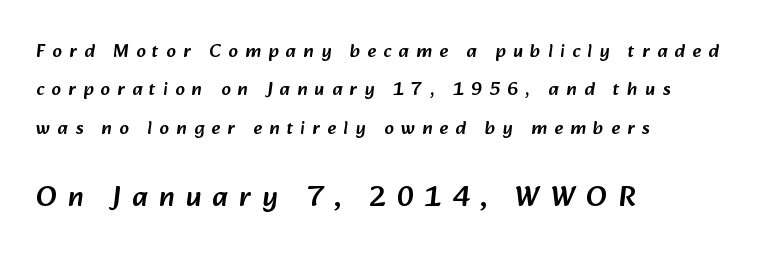
Spacing verdict: proportional, widths tailored to each character. A typesetter would call this heavily tracked-out type. Lines of text with bare space underneath. Casual observation: everything's shoved over to the left. Small over large — that's the arrangement of the two blocks here.
